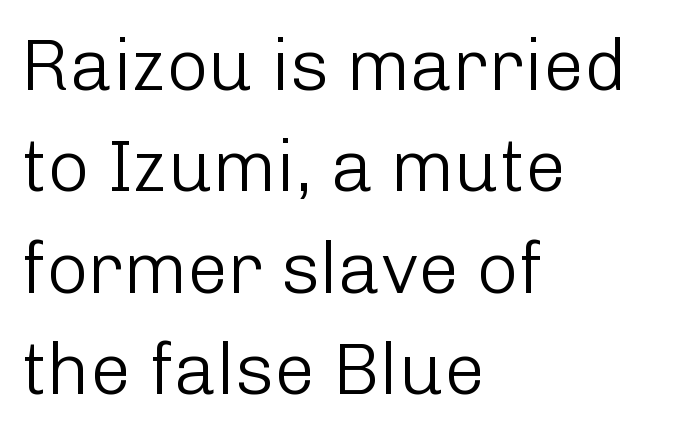
{"serif": "no", "italic": "no", "bold": "no", "weight": "light", "width": "normal", "stroke_contrast": "low", "x_height": "medium", "monospaced": "no", "underline": "no", "align": "left", "line_spacing": "normal", "line_spacing_ratio": 1.39, "letter_spacing": "normal", "letter_spacing_em": 0.0, "glyph_px": 73}
